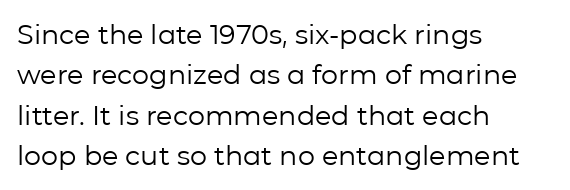
The passage shown stacks its lines at a standard gap. Students, note that the glyphs here touch the page at normal intervals. This reads as an unemphasized weight, regular at the heaviest. Typeset ragged right — the left edge is the straight one. No italicization has been applied; the sample stays upright.
